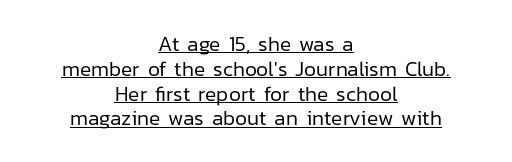
No chunkiness to these letters — they're not bold. Underlining? Definitely there. Tracking here is standard; glyphs follow each other at the usual distance. The letters stand upright; this is a roman face. The lines in this sample share a center point and differ in where they start and stop.
